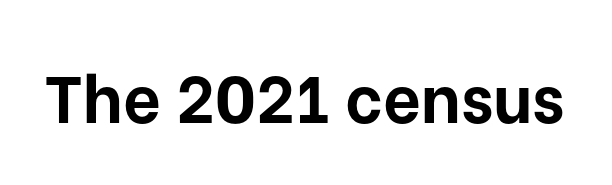
Q: Is the text bold? A: Yes.
Q: Is the text italic (slanted)? A: No, it is upright.
Q: Is the typeface a serif or a sans-serif typeface? A: Sans-serif.
Q: Is the text underlined? A: No.
Q: Is the spacing between letters normal or unusually wide? A: Normal.
Q: Width (condensed, normal, or wide)? A: Normal.
Q: Stroke contrast? A: Low.
Q: x-height? A: Medium.
Q: Monospaced? A: No.
